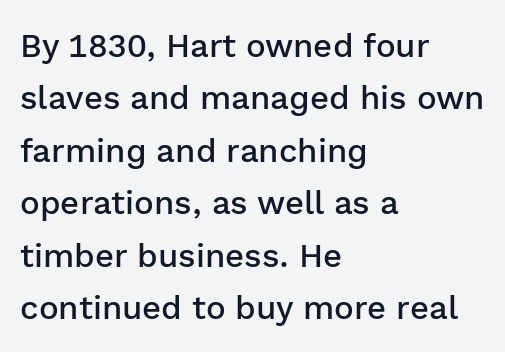
{"serif": "no", "italic": "no", "bold": "semi", "weight": "semibold", "width": "normal", "stroke_contrast": "low", "x_height": "medium", "monospaced": "no", "underline": "no", "align": "left", "line_spacing": "normal", "line_spacing_ratio": 1.59, "letter_spacing": "normal", "letter_spacing_em": 0.0, "glyph_px": 33}
